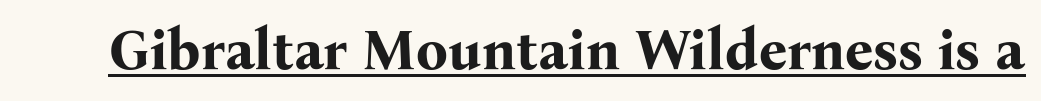
{"serif": "yes", "italic": "no", "bold": "yes", "weight": "bold", "width": "normal", "stroke_contrast": "medium", "x_height": "medium", "monospaced": "no", "underline": "yes", "letter_spacing": "normal", "letter_spacing_em": 0.0, "glyph_px": 56}
